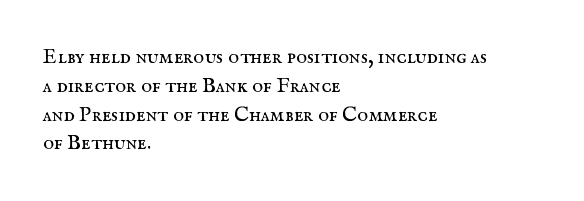
Each new line begins a customary step beneath the previous one. Stems here are at most as thick as an everyday book face. Words appear dense and cohesive because spacing is normal. Descenders hang freely into open space. The axis of the letterforms is exactly vertical.
